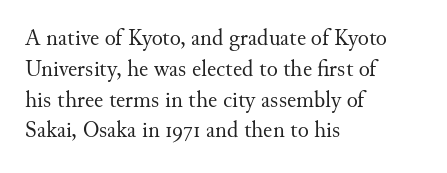
Q: Is the text bold? A: No.
Q: Is the text italic (slanted)? A: No, it is upright.
Q: Is the text underlined? A: No.
Q: How is the paragraph aligned? A: Left-aligned.
Q: Is the spacing between letters normal or unusually wide? A: Normal.
Q: Is the spacing between lines tight, normal or loose? A: Normal.
